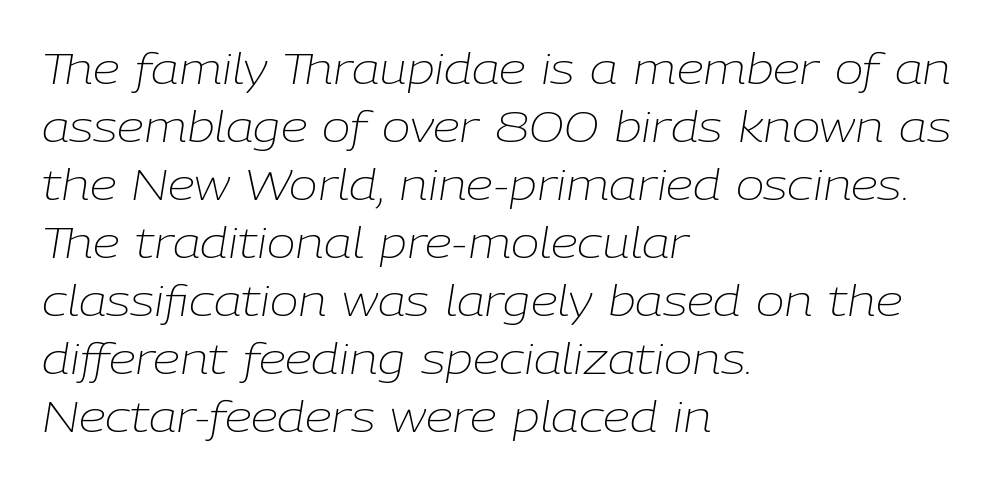
These lines are set flush left with a ragged right edge. Would a proofreader flag this as italicized? Yes. This block has exactly the height ordinary leading produces. Letter spacing: default. Anything drawn beneath the words? Only blank space.
